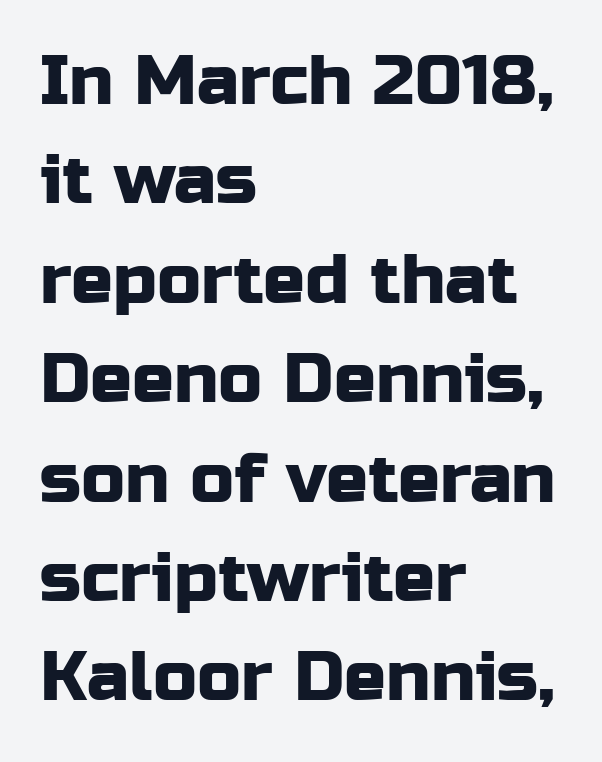
{"serif": "no", "italic": "no", "width": "normal", "stroke_contrast": "low", "x_height": "medium", "monospaced": "no", "underline": "no", "align": "left", "line_spacing": "normal", "line_spacing_ratio": 1.42, "letter_spacing": "normal", "letter_spacing_em": 0.0, "glyph_px": 70}
